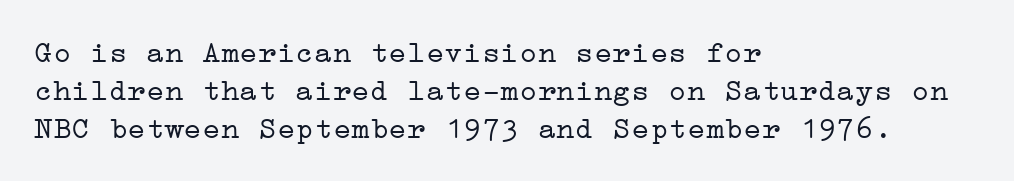
No heavy texture on the line: the type isn't bold. The typography opts for an upright posture over an oblique one. Descenders are the only things crossing below the line. Between one letter and the next there's only the usual sliver of space. The characters display serif detailing at their extremities. This sample is left-justified, so line endings fall wherever the words run out.
